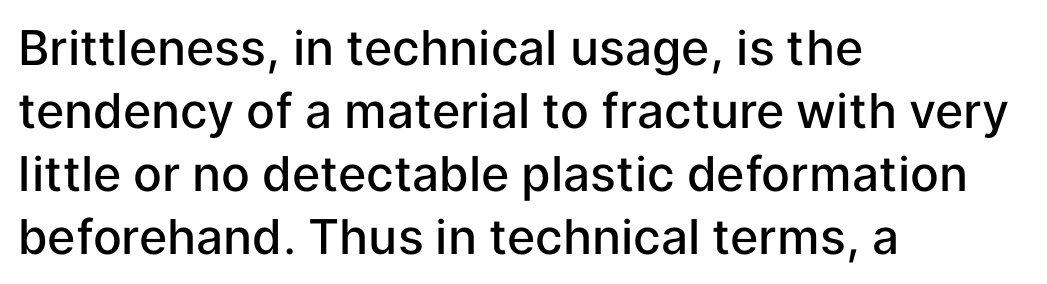
{"serif": "no", "italic": "no", "bold": "semi", "weight": "semibold", "width": "normal", "stroke_contrast": "low", "x_height": "medium", "monospaced": "no", "underline": "no", "align": "left", "line_spacing": "normal", "line_spacing_ratio": 1.31, "letter_spacing": "normal", "letter_spacing_em": 0.0, "glyph_px": 48}
